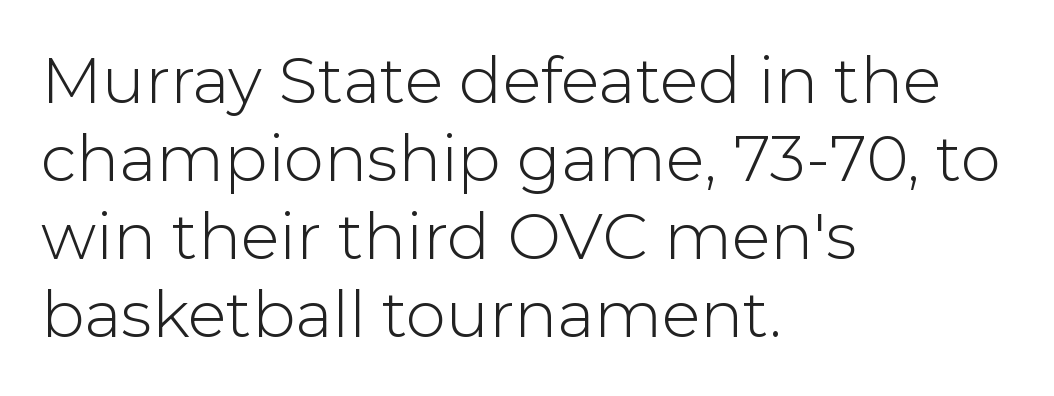
{"serif": "no", "italic": "no", "bold": "no", "weight": "light", "width": "normal", "stroke_contrast": "low", "x_height": "medium", "monospaced": "no", "underline": "no", "align": "left", "line_spacing_ratio": 1.22, "letter_spacing": "normal", "letter_spacing_em": 0.0, "glyph_px": 64}
